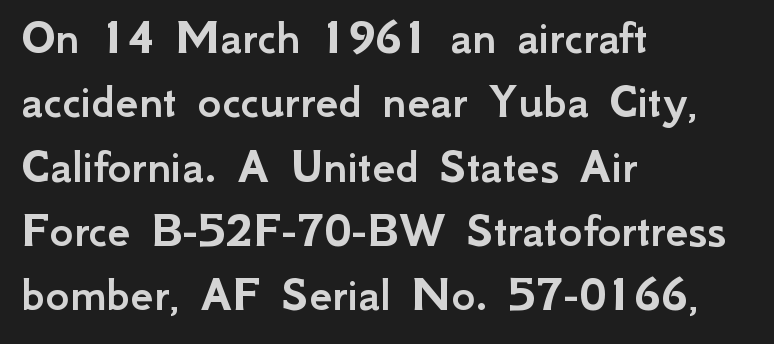
{"serif": "no", "italic": "no", "width": "normal", "stroke_contrast": "low", "x_height": "small", "monospaced": "no", "underline": "no", "align": "left", "line_spacing": "normal", "line_spacing_ratio": 1.26, "letter_spacing": "normal", "letter_spacing_em": 0.0, "glyph_px": 51}
